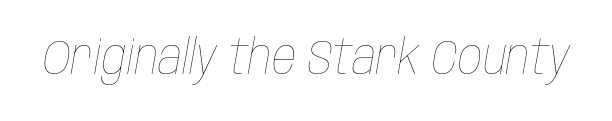
These lines are rendered in a variable-pitch font. The typography opts for an oblique posture over an upright one. The string is rendered with underlining switched off. Ink coverage per letter is moderate at most. There is no visible air inserted between adjacent glyphs.
